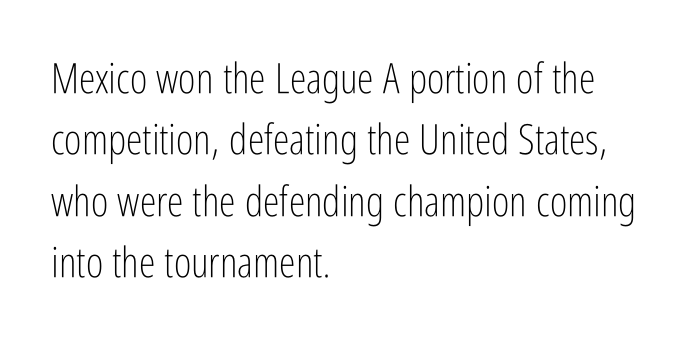
Do the letters lean? They stand straight. One glance says typical: line gaps are just what's usual. Note the varied advance widths — an 'i' is clearly narrower than an 'm'. The tracking reads as untouched default to a designer's eye.
